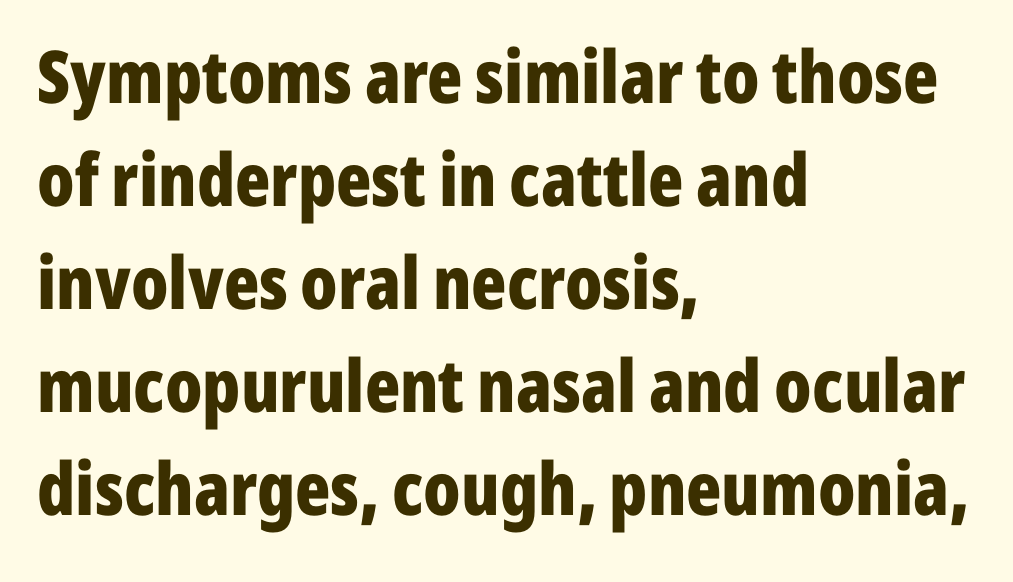
Q: Is the text bold? A: Yes.
Q: Is the text italic (slanted)? A: No, it is upright.
Q: Is the typeface a serif or a sans-serif typeface? A: Sans-serif.
Q: Is the text underlined? A: No.
Q: How is the paragraph aligned? A: Left-aligned.
Q: Is the spacing between letters normal or unusually wide? A: Normal.
Q: Is the spacing between lines tight, normal or loose? A: Normal.
Q: Width (condensed, normal, or wide)? A: Condensed.
Q: Stroke contrast? A: Low.
Q: x-height? A: Medium.
Q: Monospaced? A: No.
